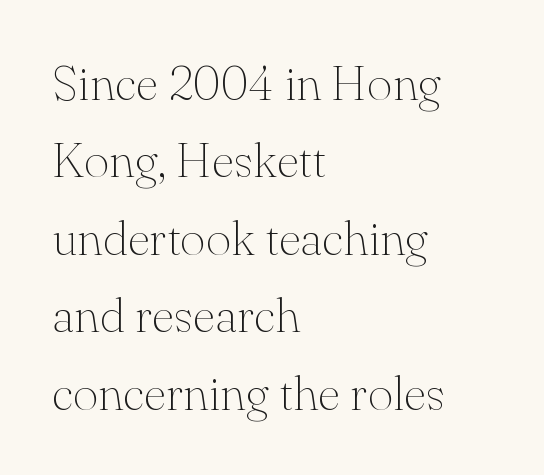
Each letter keeps its own natural width here, so spacing adapts to shape. The passage shown is not bold in any degree. Regarding serifs, this sample has them. Short and long lines alike share a common starting point at left. The rendering keeps characters at their native spacing.
